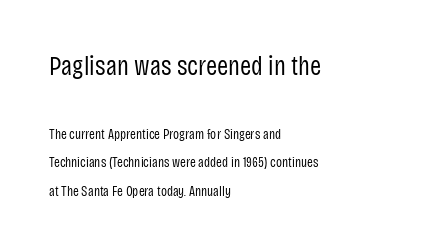
{"italic": "no", "bold": "no", "underline": "no", "align": "left", "line_spacing": "loose", "line_spacing_ratio": 2.02, "letter_spacing": "normal", "letter_spacing_em": 0.0, "larger_block": "first", "size_ratio": 1.93, "glyph_px": 27}
